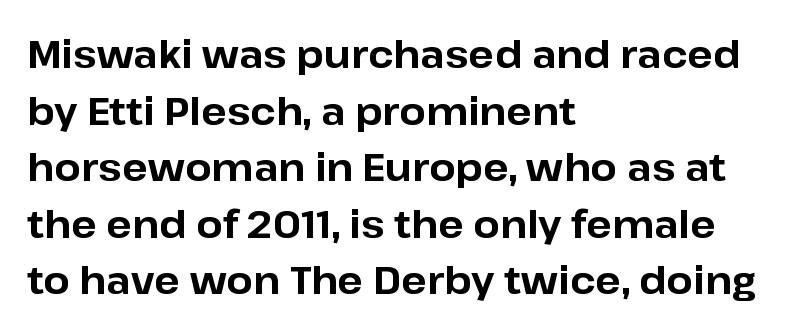
Q: Is the text bold? A: Yes.
Q: Is the text italic (slanted)? A: No, it is upright.
Q: Is the typeface a serif or a sans-serif typeface? A: Sans-serif.
Q: Is the text underlined? A: No.
Q: How is the paragraph aligned? A: Left-aligned.
Q: Is the spacing between letters normal or unusually wide? A: Normal.
Q: Is the spacing between lines tight, normal or loose? A: Normal.
Q: Width (condensed, normal, or wide)? A: Normal.
Q: Stroke contrast? A: Low.
Q: x-height? A: Medium.
Q: Monospaced? A: No.
